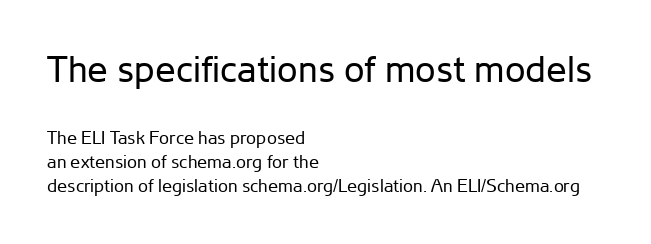
Compared with typical paragraphs, the rows here are spaced about the same. Spacing verdict: proportional, widths tailored to each character. The gap between lines stays unmarked. The designer went with a sans here, leaving each stem footless. No italicization has been applied; the sample stays upright. Nobody touched the tracking dial on this one.
